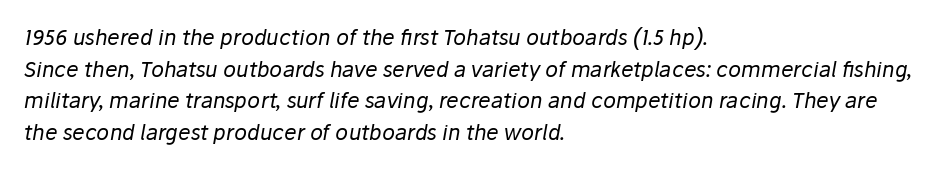
The designer left line spacing at the default. The font is comparable to plain body text, perhaps lighter. Only glyphs here, with clear space below each row. Style check: oblique.
